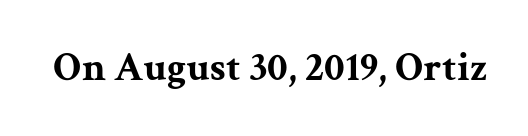
The glyphs have the mass of a bold cut. Font category for this specimen: serif. The passage shown is typed in a proportional face where columns would drift. Short note: letters normally spaced. Each row of text sits above clean, open space.
